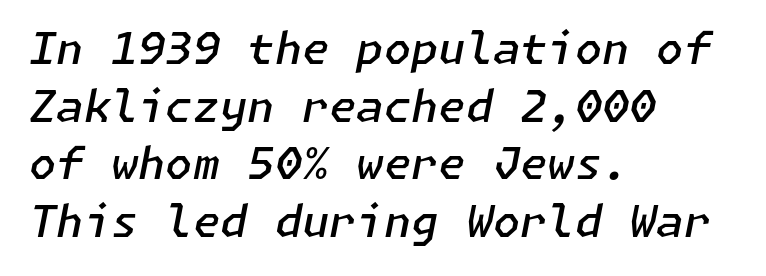
Q: Is the text bold? A: Semi-bold.
Q: Is the text italic (slanted)? A: Yes, it leans right by about 11 degrees.
Q: Is the text underlined? A: No.
Q: How is the paragraph aligned? A: Left-aligned.
Q: Is the spacing between letters normal or unusually wide? A: Normal.
Q: Is the spacing between lines tight, normal or loose? A: Normal.
Q: Width (condensed, normal, or wide)? A: Normal.
Q: Stroke contrast? A: Low.
Q: x-height? A: Medium.
